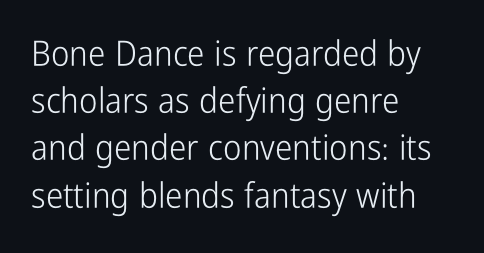
{"serif": "no", "italic": "no", "bold": "no", "weight": "light", "width": "condensed", "stroke_contrast": "low", "x_height": "medium", "monospaced": "no", "underline": "no", "align": "left", "line_spacing": "normal", "line_spacing_ratio": 1.35, "letter_spacing": "normal", "letter_spacing_em": 0.0, "glyph_px": 35}
